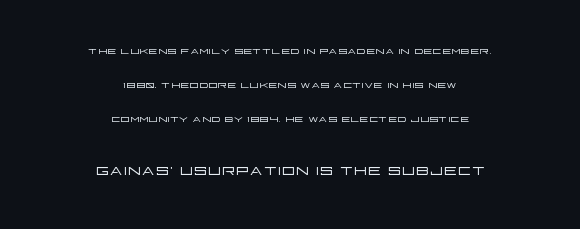
{"italic": "no", "bold": "no", "underline": "no", "align": "center", "line_spacing": "loose", "line_spacing_ratio": 2.44, "letter_spacing": "normal", "letter_spacing_em": 0.0, "larger_block": "second", "size_ratio": 1.5, "glyph_px": 21}
